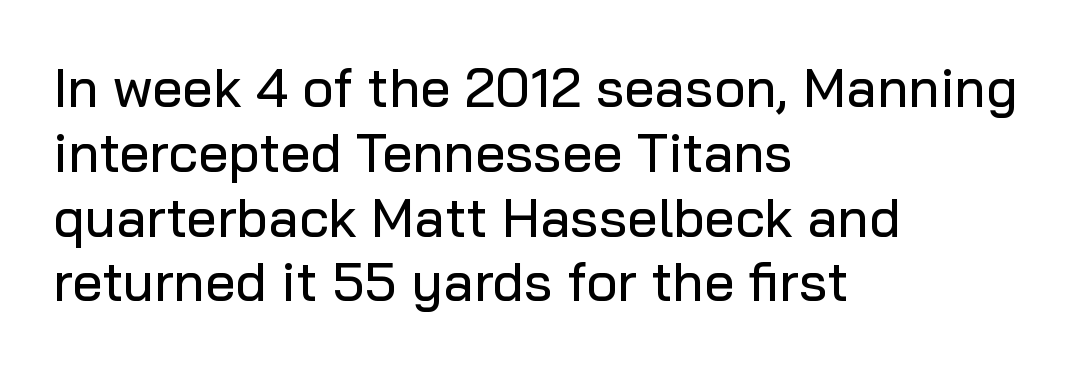
The image shows 54 px sans-serif type, upright; set left-aligned, line spacing 1.2x, normal letter spacing, not underlined; low stroke contrast and a medium x-height.
